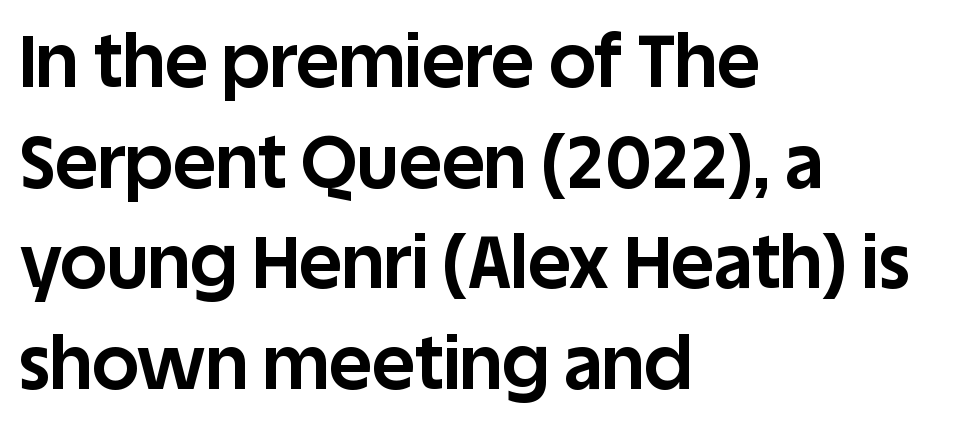
Descender tails drop into unmarked territory. Inter-character spacing is left at the font's built-in metrics. These lines are composed in type without serifs. Looks like regular typesetting: each glyph gets only the width it needs. This rendering uses left alignment, leaving the right contour irregular. Plenty of ink on the page — the face is bold.
